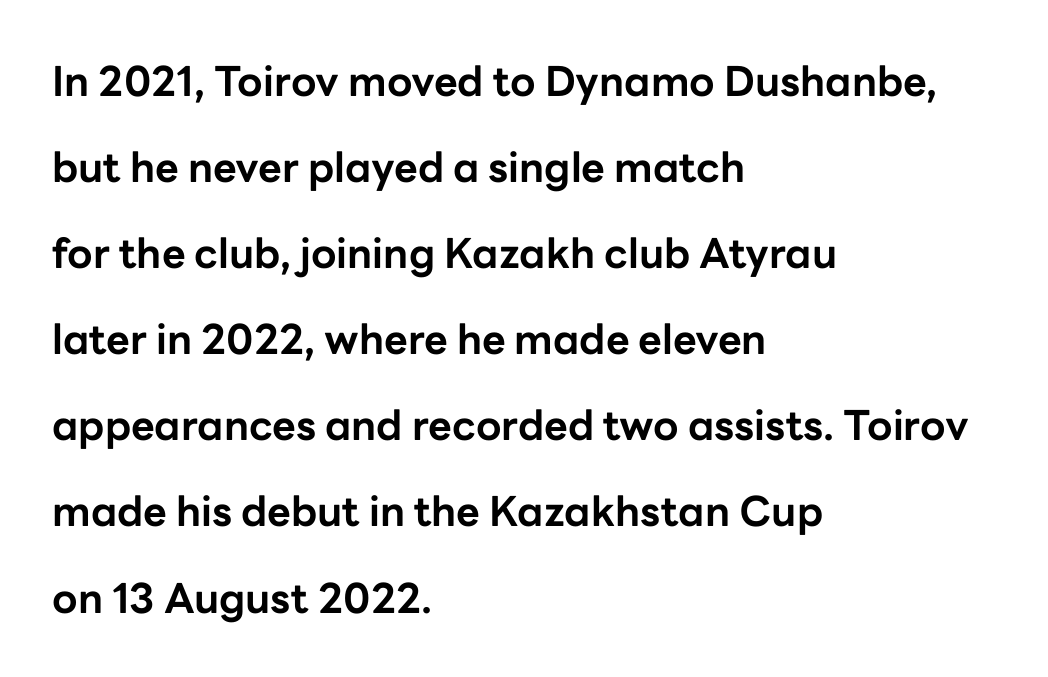
The image shows 41 px bold sans-serif type, upright; set left-aligned, loose line spacing (2.1x), normal letter spacing, not underlined; low stroke contrast and a medium x-height.
